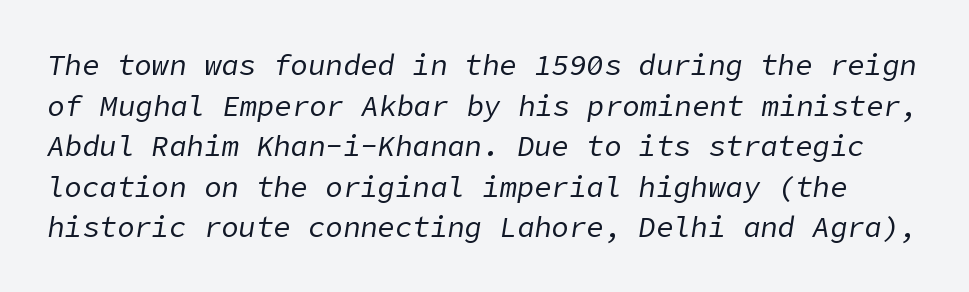
Vertical spacing — default. Is the type slanted? Yes — the strokes lean at a clear angle. Inter-character spacing is left at the font's built-in metrics. Clear beneath every line of the passage. No heavy texture on the line: the type isn't bold.
